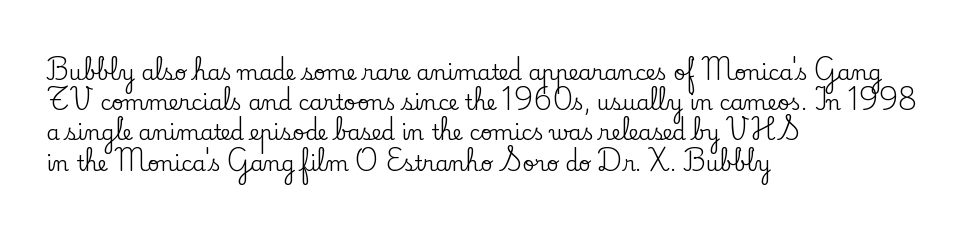
Q: Is the text italic (slanted)? A: No, it is upright.
Q: Is the text underlined? A: No.
Q: How is the paragraph aligned? A: Left-aligned.
Q: Is the spacing between letters normal or unusually wide? A: Normal.
Q: Is the spacing between lines tight, normal or loose? A: Normal.
